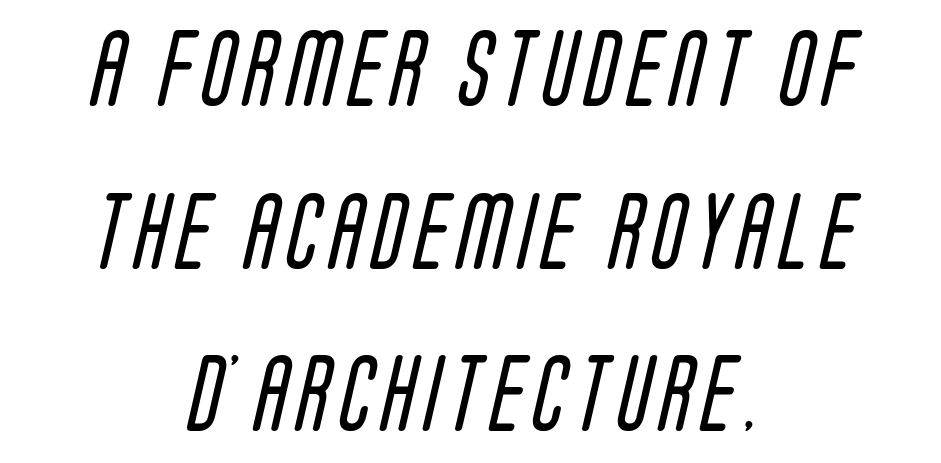
{"serif": "no", "bold": "no", "weight": "regular", "width": "condensed", "stroke_contrast": "low", "x_height": "large", "monospaced": "no", "underline": "no", "align": "center", "line_spacing": "loose", "line_spacing_ratio": 2.14, "glyph_px": 76}
